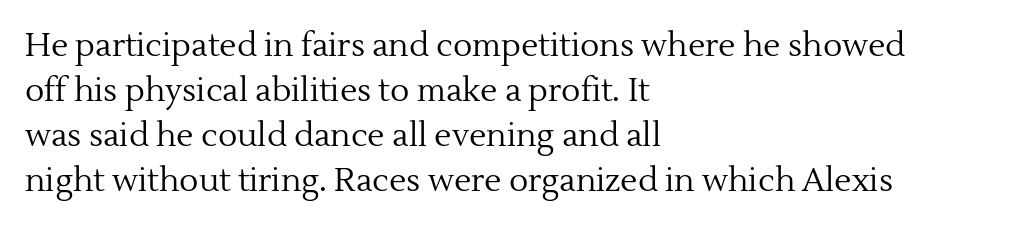
The lettering holds an erect, upright posture throughout. These lines are composed in type with serifs. Any mark beneath the type? The region is blank. One glance says typical: line gaps are just what's usual.
